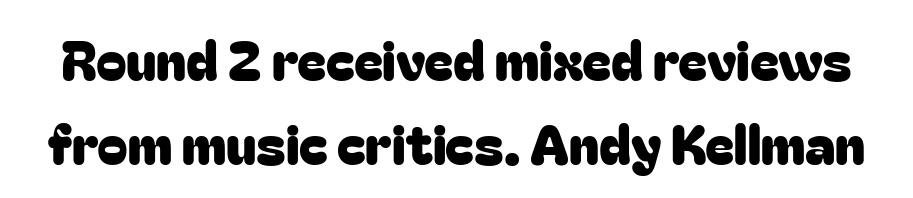
{"serif": "no", "italic": "no", "width": "normal", "stroke_contrast": "low", "x_height": "medium", "monospaced": "no", "underline": "no", "line_spacing": "normal", "line_spacing_ratio": 1.52, "letter_spacing": "normal", "letter_spacing_em": 0.0, "glyph_px": 55}
